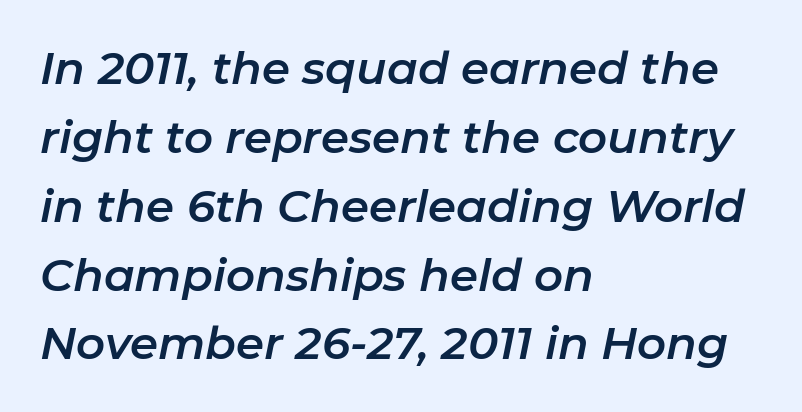
The rendering uses natural spacing where letterforms have individual widths. This sample is left-justified, so line endings fall wherever the words run out. In terms of letterspacing, this is plain default setting. One glance says typical: line gaps are just what's usual. Italic? Definitely — the glyphs are oblique.
